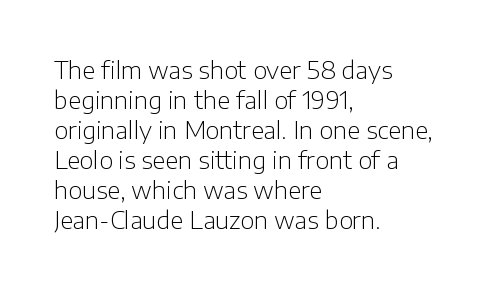
Honestly, there is no underline to notice here at all. The font's upright variant was chosen for this text. Horizontally, the lines are justified to the leading edge only. Bold? No — there's no thickening of the strokes.
